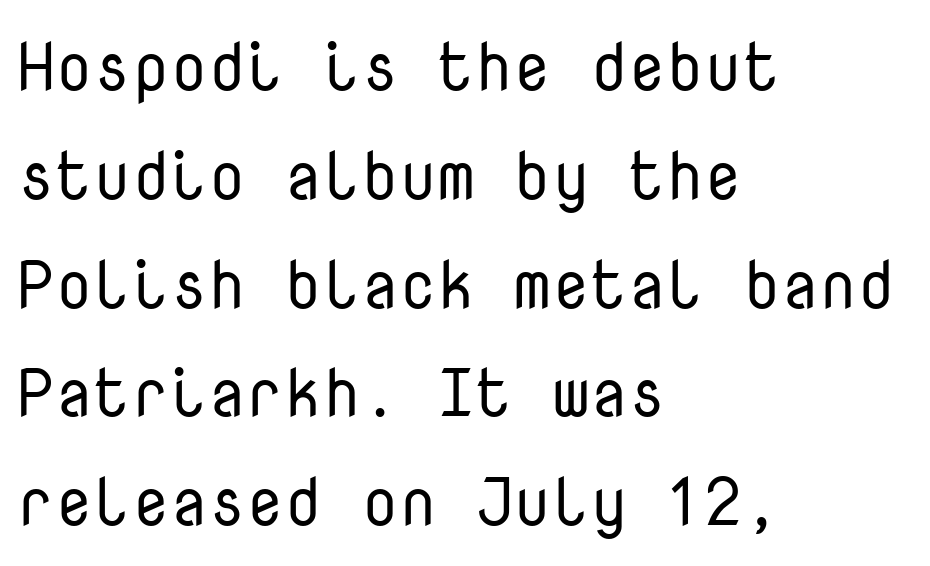
The image shows 68 px regular-weight sans-serif type, upright, monospaced; set left-aligned, normal line spacing (1.6x), normal letter spacing, not underlined; low stroke contrast and a medium x-height.
